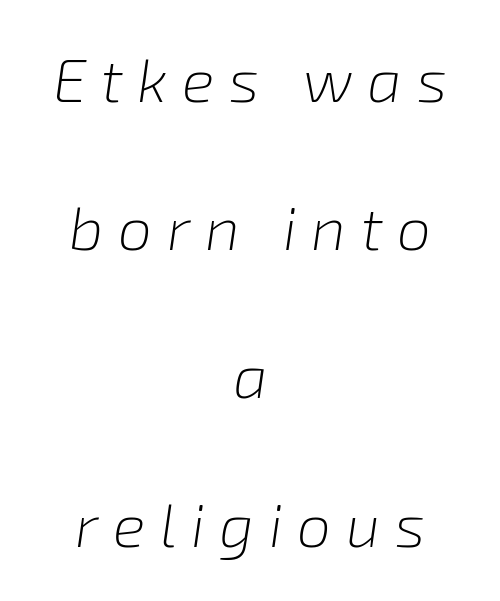
{"italic": "yes", "lean": "right", "slant_degrees": 8, "bold": "no", "weight": "light", "width": "normal", "stroke_contrast": "low", "x_height": "medium", "monospaced": "no", "underline": "no", "align": "center", "line_spacing": "loose", "line_spacing_ratio": 2.43, "letter_spacing": "wide", "letter_spacing_em": 0.24, "glyph_px": 61}
